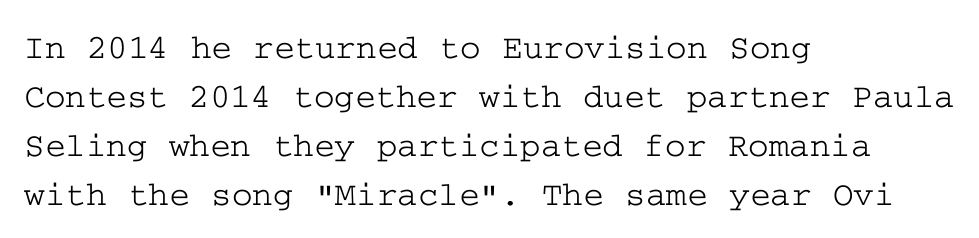
Typographically, this falls in the serif category. The paragraph has a hard left edge and a soft right edge. This is the regular roman posture of the typeface. Any mark beneath the type? The region is blank.
